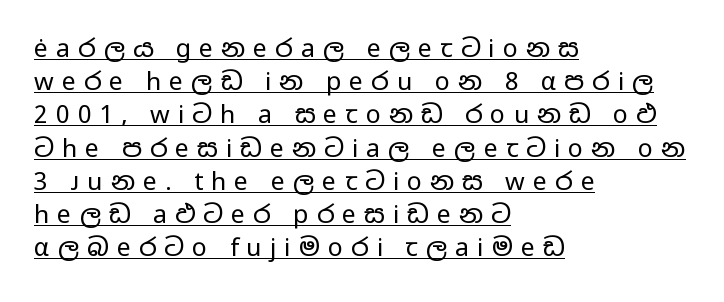
{"italic": "no", "bold": "no", "underline": "yes", "align": "left", "line_spacing": "normal", "line_spacing_ratio": 1.33, "letter_spacing": "wide", "letter_spacing_em": 0.32, "glyph_px": 25}
